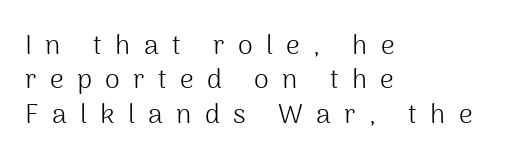
{"italic": "no", "bold": "no", "underline": "no", "align": "left", "line_spacing": "normal", "line_spacing_ratio": 1.27, "letter_spacing": "wide", "letter_spacing_em": 0.49, "glyph_px": 27}
